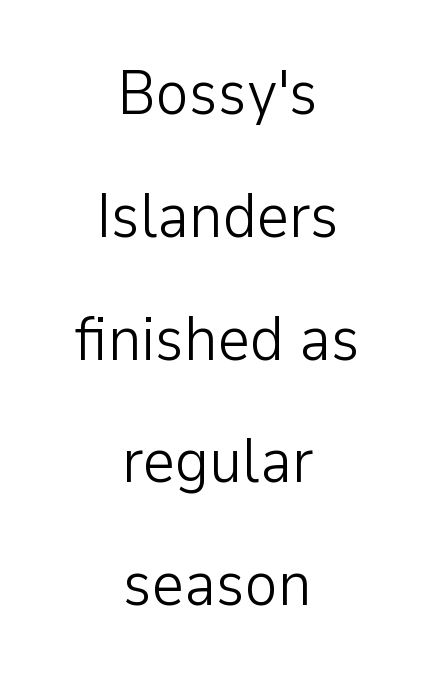
Q: Is the text bold? A: No.
Q: Is the text italic (slanted)? A: No, it is upright.
Q: Is the typeface a serif or a sans-serif typeface? A: Sans-serif.
Q: Is the text underlined? A: No.
Q: How is the paragraph aligned? A: Centered.
Q: Is the spacing between letters normal or unusually wide? A: Normal.
Q: Is the spacing between lines tight, normal or loose? A: Loose.
Q: Width (condensed, normal, or wide)? A: Normal.
Q: Stroke contrast? A: Low.
Q: x-height? A: Medium.
Q: Monospaced? A: No.
